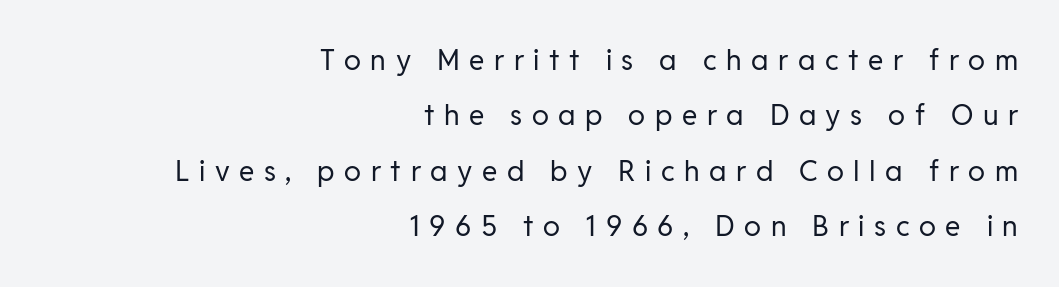
{"serif": "no", "italic": "no", "bold": "no", "weight": "regular", "width": "normal", "stroke_contrast": "low", "x_height": "medium", "monospaced": "no", "underline": "no", "align": "right", "line_spacing": "loose", "line_spacing_ratio": 1.98, "letter_spacing": "wide", "letter_spacing_em": 0.34, "glyph_px": 28}
